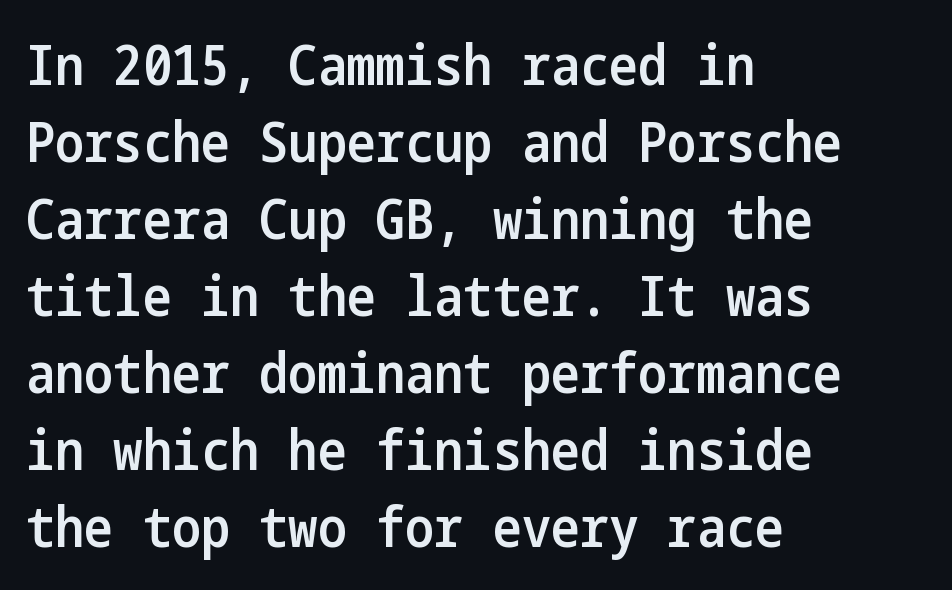
Q: Is the text bold? A: Semi-bold.
Q: Is the text italic (slanted)? A: No, it is upright.
Q: Is the typeface a serif or a sans-serif typeface? A: Sans-serif.
Q: Is the text underlined? A: No.
Q: How is the paragraph aligned? A: Left-aligned.
Q: Is the spacing between letters normal or unusually wide? A: Normal.
Q: Is the spacing between lines tight, normal or loose? A: Normal.
Q: Width (condensed, normal, or wide)? A: Condensed.
Q: Stroke contrast? A: Low.
Q: x-height? A: Medium.
